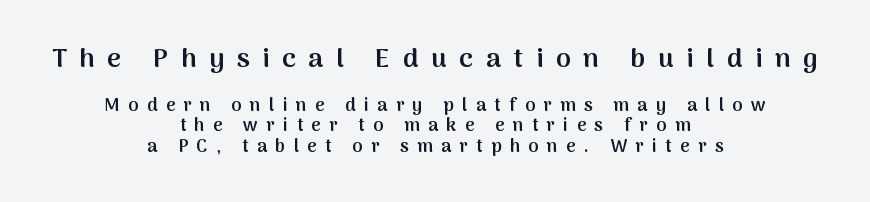
{"italic": "no", "bold": "semi", "underline": "no", "align": "center", "line_spacing": "tight", "line_spacing_ratio": 1.15, "letter_spacing": "wide", "letter_spacing_em": 0.47, "larger_block": "first", "size_ratio": 1.5, "glyph_px": 27}
